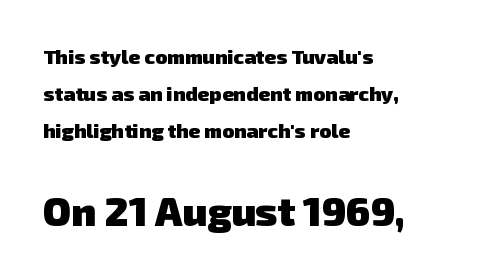
{"serif": "no", "bold": "yes", "weight": "heavy", "width": "normal", "stroke_contrast": "low", "x_height": "medium", "monospaced": "no", "underline": "no", "align": "left", "line_spacing_ratio": 1.84, "letter_spacing": "normal", "letter_spacing_em": 0.0, "larger_block": "second", "size_ratio": 2.0, "glyph_px": 40}
